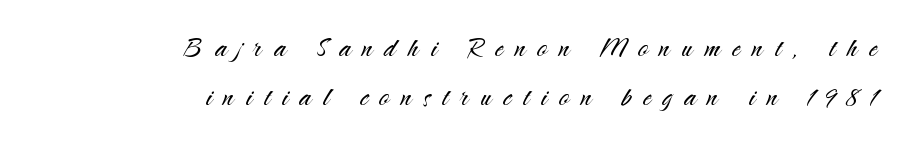
Q: Is the text bold? A: No.
Q: Is the text italic (slanted)? A: Yes.
Q: Is the typeface a serif or a sans-serif typeface? A: Sans-serif.
Q: Is the text underlined? A: No.
Q: How is the paragraph aligned? A: Right-aligned.
Q: Is the spacing between letters normal or unusually wide? A: Unusually wide.
Q: Is the spacing between lines tight, normal or loose? A: Normal.
Q: Width (condensed, normal, or wide)? A: Normal.
Q: Stroke contrast? A: Medium.
Q: x-height? A: Small.
Q: Monospaced? A: No.
